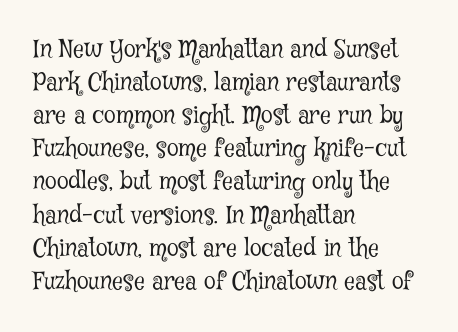
Q: Is the text bold? A: No.
Q: Is the text italic (slanted)? A: No, it is upright.
Q: Is the text underlined? A: No.
Q: How is the paragraph aligned? A: Left-aligned.
Q: Is the spacing between letters normal or unusually wide? A: Normal.
Q: Is the spacing between lines tight, normal or loose? A: Normal.
